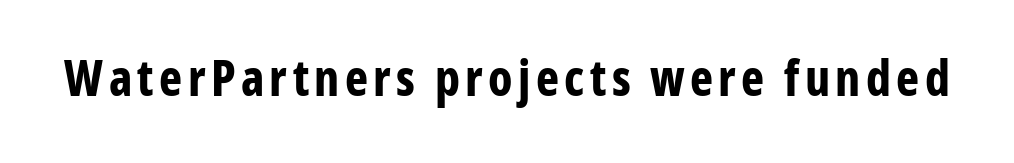
{"serif": "no", "italic": "no", "bold": "yes", "weight": "bold", "width": "condensed", "stroke_contrast": "low", "x_height": "medium", "monospaced": "no", "underline": "no", "glyph_px": 49}
